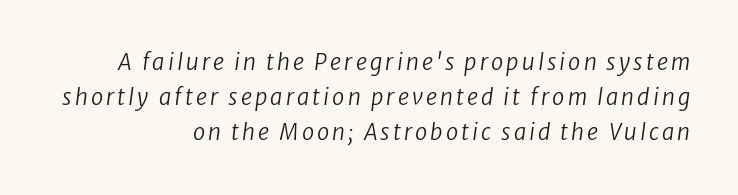
Whoever set this chose a conventional vertical rhythm. Notice how the passage keeps a crisp vertical edge on the right only. Quick note: italic. Glance below the letters and you will spot only blank space. Letters have the restrained weight of plain body copy at most.
